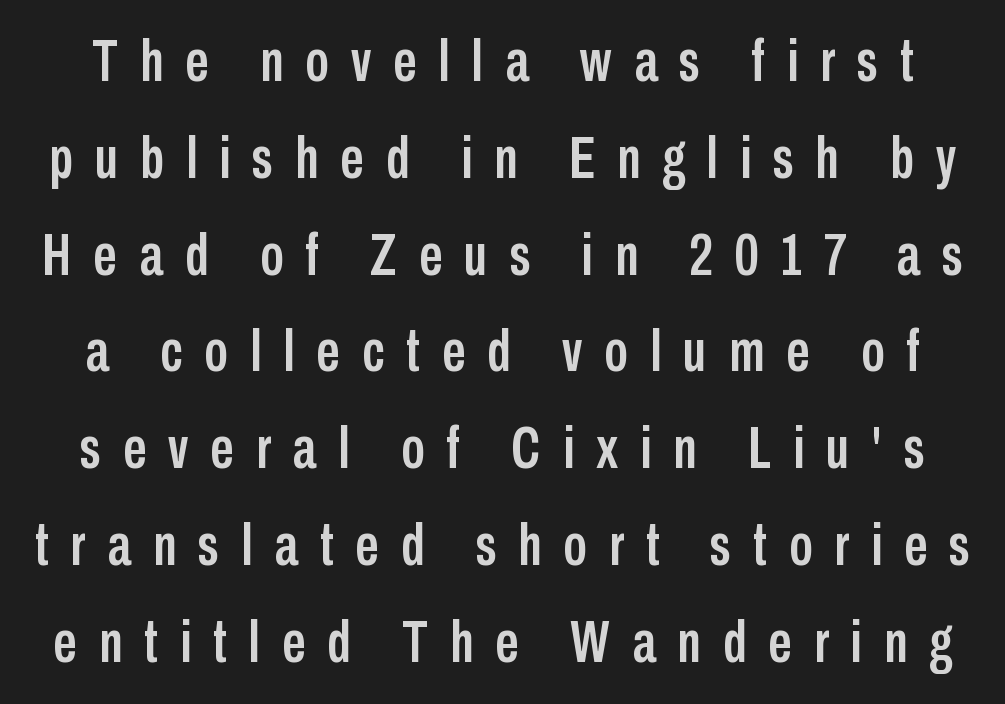
The image shows 59 px condensed sans-serif type, upright; set normal line spacing (1.64x), unusually wide letter spacing (+0.37 em), not underlined; low stroke contrast and a medium x-height.
